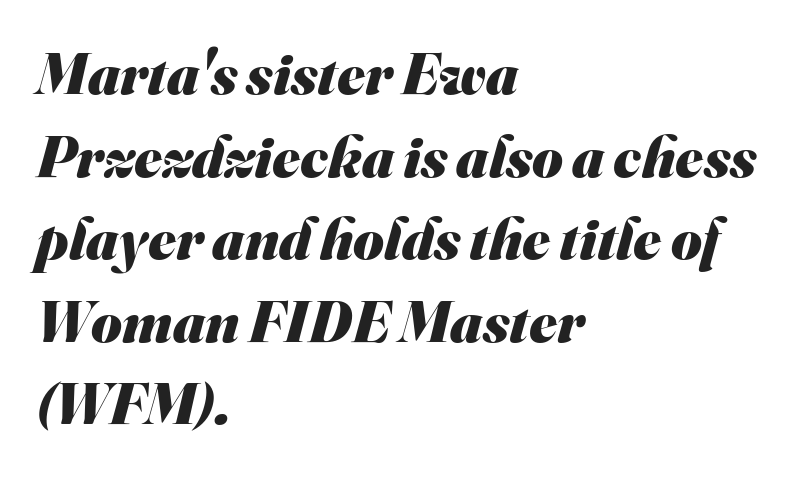
Each letter keeps its own natural width here, so spacing adapts to shape. Honestly, the letter spacing is just normal — you wouldn't notice it. Does the copy run flush right? No — it runs flush left. Rule under the text: the space is simply empty. Whoever set this chose a conventional vertical rhythm.
